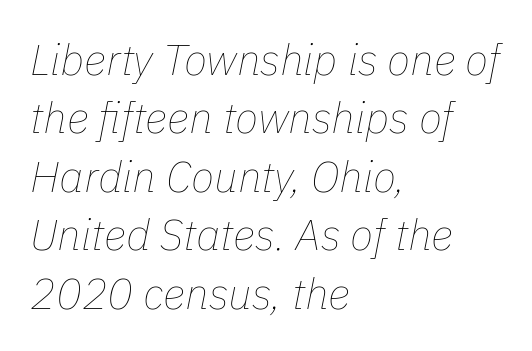
Does extra space separate the letters? No, they use regular spacing. Spacing verdict: proportional, widths tailored to each character. Is the type heavy? It reads as light-to-regular instead. Words float on clear page, feet unadorned.
